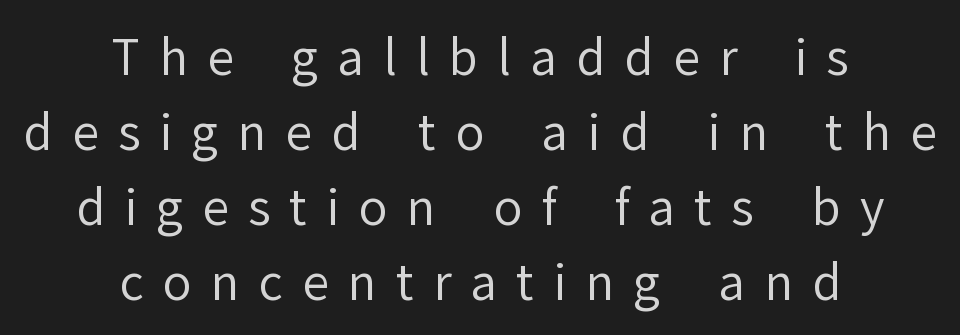
Do the characters align in a grid? No, the font is proportional. Which margin do the lines hug? Neither — every line sits in the middle. Someone cranked the tracking dial way up on this one. No word sits above an underline. Style check: upright. Whoever set this chose a conventional vertical rhythm.
